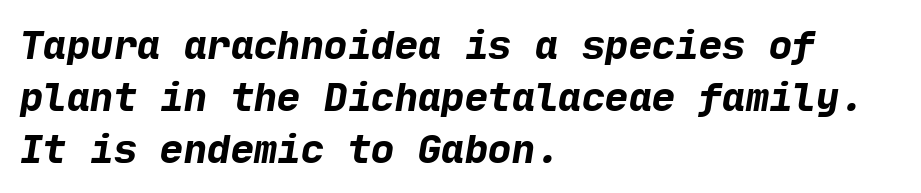
The image shows 39 px bold sans-serif type; set left-aligned, normal line spacing (1.33x), normal letter spacing, not underlined; low stroke contrast and a medium x-height.
